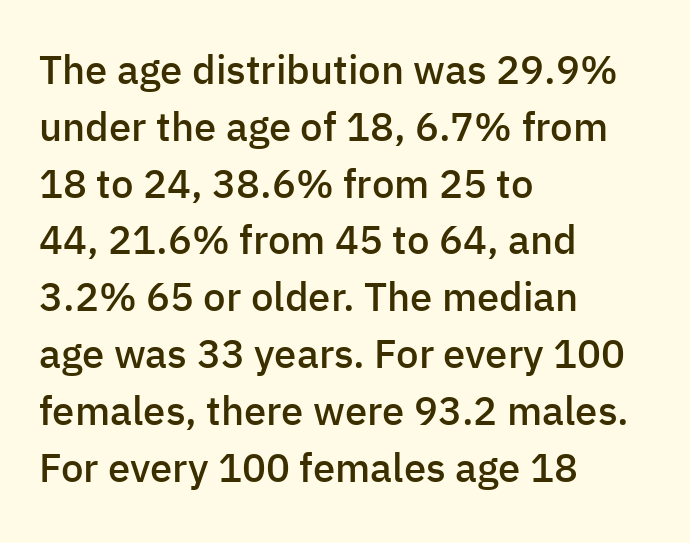
{"serif": "no", "italic": "no", "bold": "semi", "weight": "semibold", "width": "normal", "stroke_contrast": "low", "x_height": "medium", "monospaced": "no", "underline": "no", "align": "left", "line_spacing": "normal", "line_spacing_ratio": 1.42, "letter_spacing": "normal", "letter_spacing_em": 0.0, "glyph_px": 40}
